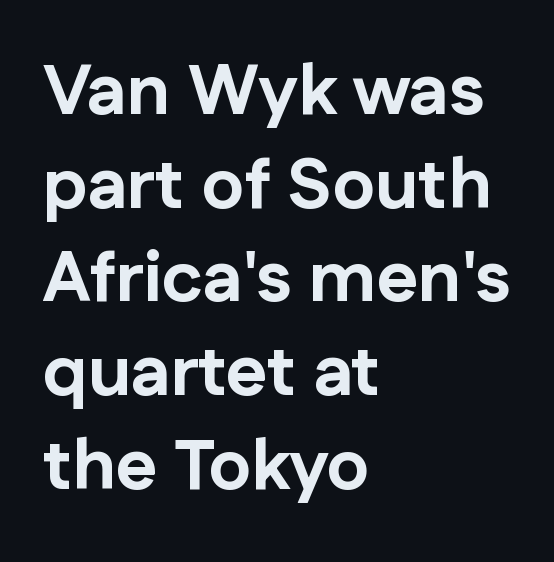
Honestly, the row spacing looks completely unremarkable. This is the regular roman posture of the typeface. Each glyph is drawn with heavy, bold strokes. Type without underlining. The paragraph has a hard left edge and a soft right edge. The tracking reads as untouched default to a designer's eye.
